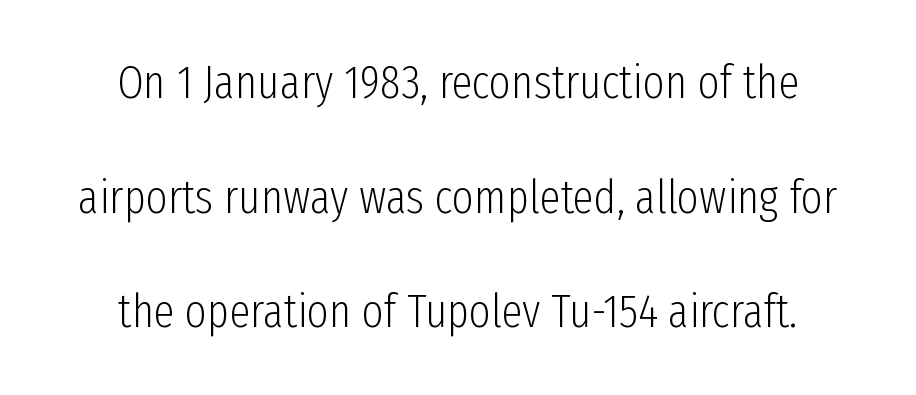
Descenders hang freely into open space. The passage shown is not bold in any degree. Leading is clearly above the norm, producing a sparse column. This rendering leaves character spacing at its baseline value. Look at the bottom of the vertical strokes: they stop flat, with no serifs.
